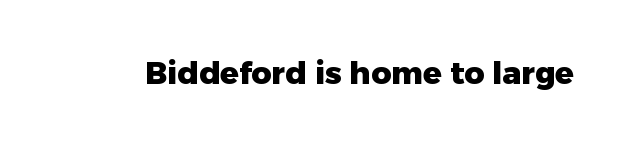
{"serif": "no", "italic": "no", "bold": "yes", "weight": "heavy", "width": "normal", "stroke_contrast": "low", "x_height": "medium", "monospaced": "no", "underline": "no", "letter_spacing": "normal", "letter_spacing_em": 0.0, "glyph_px": 31}
